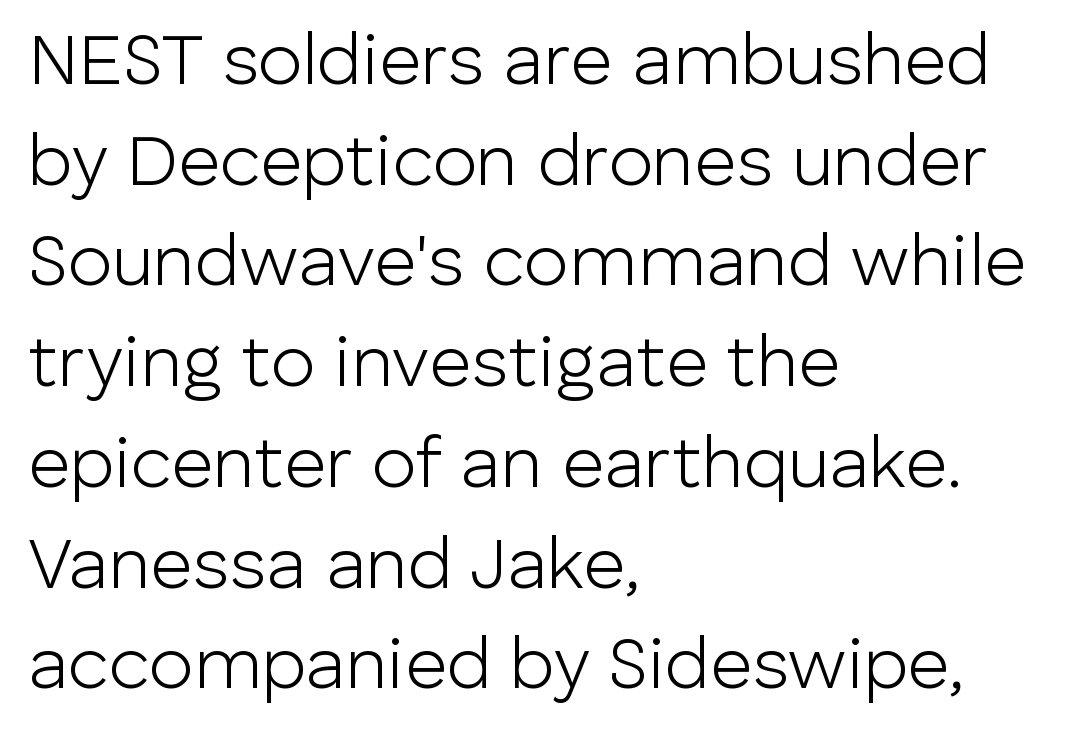
{"serif": "no", "italic": "no", "bold": "no", "weight": "light", "width": "normal", "stroke_contrast": "low", "x_height": "medium", "monospaced": "no", "underline": "no", "align": "left", "line_spacing": "normal", "line_spacing_ratio": 1.38, "letter_spacing": "normal", "letter_spacing_em": 0.0, "glyph_px": 73}
